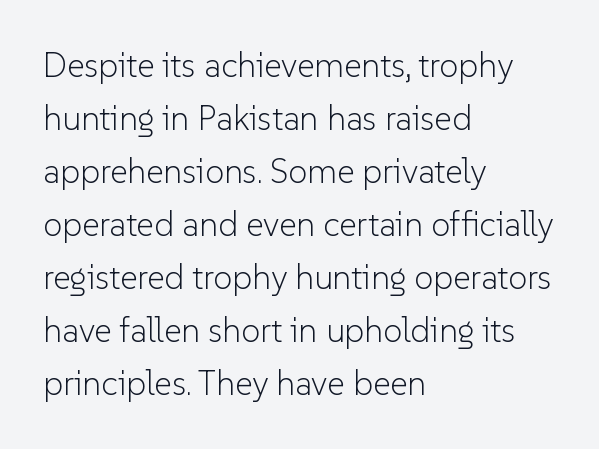
The image shows 34 px light sans-serif type, upright; set left-aligned, normal line spacing (1.56x), normal letter spacing, not underlined; low stroke contrast and a medium x-height.
